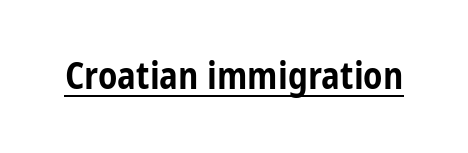
The image shows 37 px bold, condensed sans-serif type, upright; set normal letter spacing, underlined; low stroke contrast and a medium x-height.
